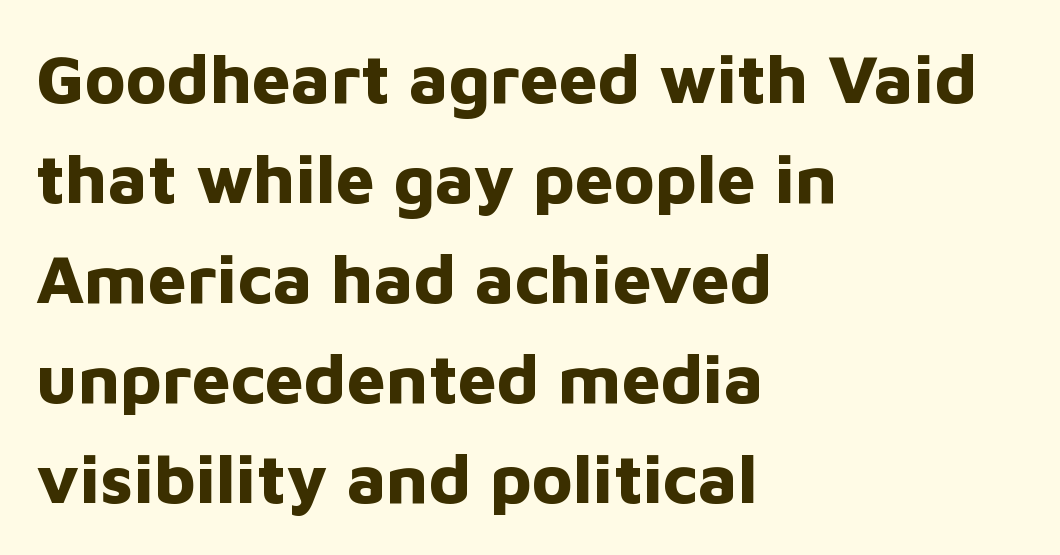
{"serif": "no", "italic": "no", "bold": "yes", "weight": "bold", "width": "normal", "stroke_contrast": "low", "x_height": "medium", "monospaced": "no", "underline": "no", "align": "left", "line_spacing": "normal", "line_spacing_ratio": 1.45, "letter_spacing": "normal", "letter_spacing_em": 0.0, "glyph_px": 69}
